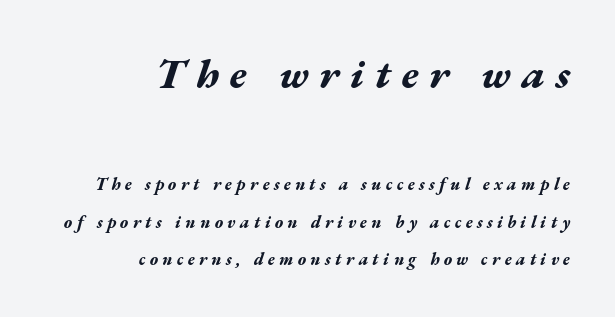
{"italic": "yes", "lean": "right", "slant_degrees": 17, "bold": "yes", "weight": "bold", "width": "wide", "stroke_contrast": "medium", "x_height": "medium", "monospaced": "no", "underline": "no", "align": "right", "line_spacing": "loose", "line_spacing_ratio": 2.22, "letter_spacing": "wide", "letter_spacing_em": 0.26, "larger_block": "first", "size_ratio": 2.47, "glyph_px": 42}
